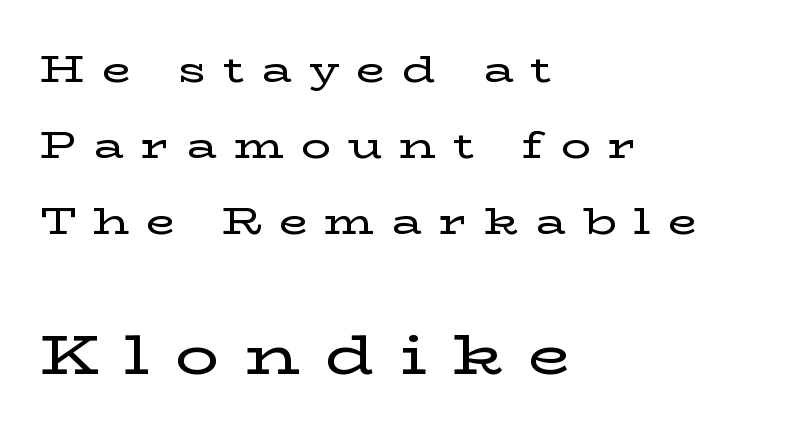
{"serif": "yes", "italic": "no", "width": "wide", "stroke_contrast": "low", "x_height": "medium", "monospaced": "no", "underline": "no", "align": "left", "line_spacing": "loose", "line_spacing_ratio": 2.05, "letter_spacing": "wide", "letter_spacing_em": 0.46, "larger_block": "second", "size_ratio": 1.49, "glyph_px": 55}
